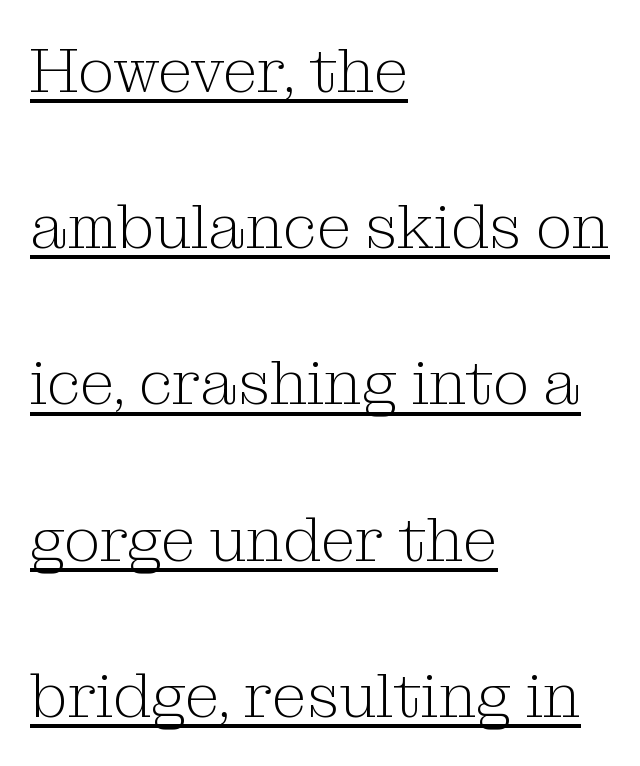
Note the varied advance widths — an 'i' is clearly narrower than an 'm'. In CSS terms this would be text-align: left. Characters follow at the spacing the type designer built in. Honestly, the underline is the first thing you notice here.
